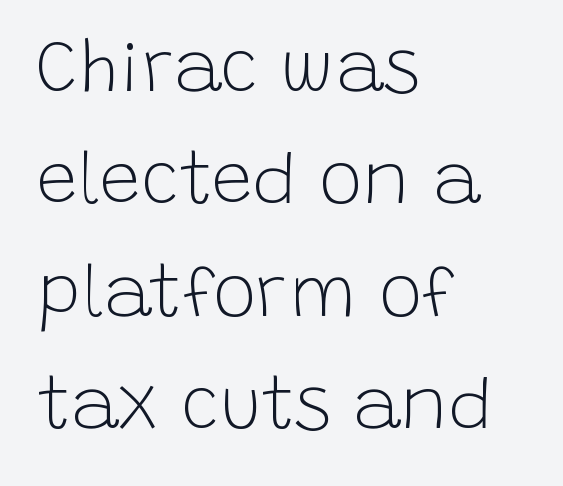
The image shows 73 px light sans-serif type, upright; set left-aligned, normal line spacing (1.54x), normal letter spacing, not underlined; low stroke contrast and a large x-height.
